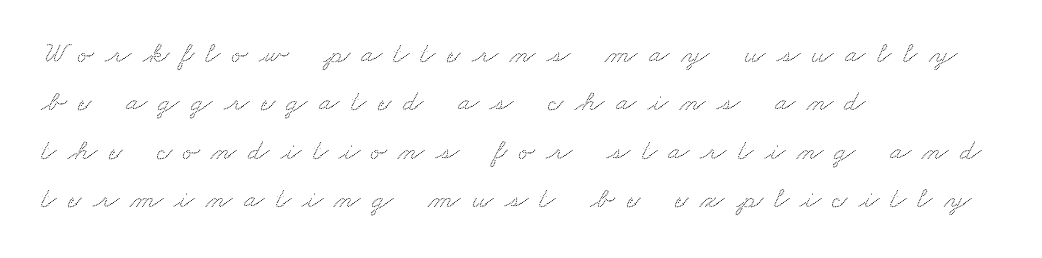
The image shows 30 px wide serif type; set left-aligned, normal line spacing (1.61x), unusually wide letter spacing (+0.38 em), not underlined; medium stroke contrast and a small x-height.
